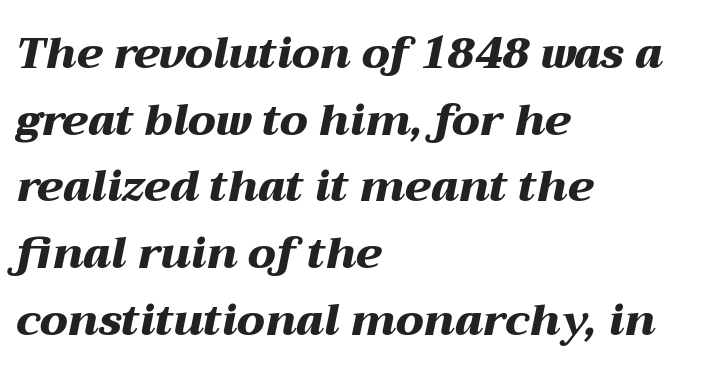
Q: Is the text bold? A: Yes.
Q: Is the text italic (slanted)? A: Yes, it leans right by about 12 degrees.
Q: Is the text underlined? A: No.
Q: How is the paragraph aligned? A: Left-aligned.
Q: Is the spacing between letters normal or unusually wide? A: Normal.
Q: Is the spacing between lines tight, normal or loose? A: Normal.
Q: Width (condensed, normal, or wide)? A: Wide.
Q: Stroke contrast? A: Medium.
Q: x-height? A: Medium.
Q: Monospaced? A: No.
